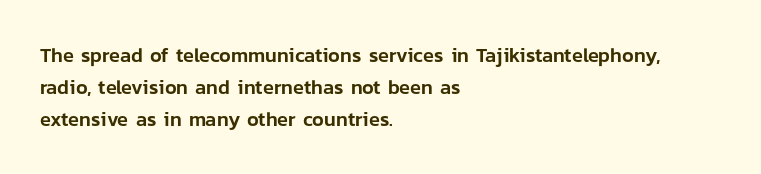
Q: Is the text italic (slanted)? A: No, it is upright.
Q: Is the text underlined? A: No.
Q: How is the paragraph aligned? A: Left-aligned.
Q: Is the spacing between letters normal or unusually wide? A: Normal.
Q: Is the spacing between lines tight, normal or loose? A: Normal.
